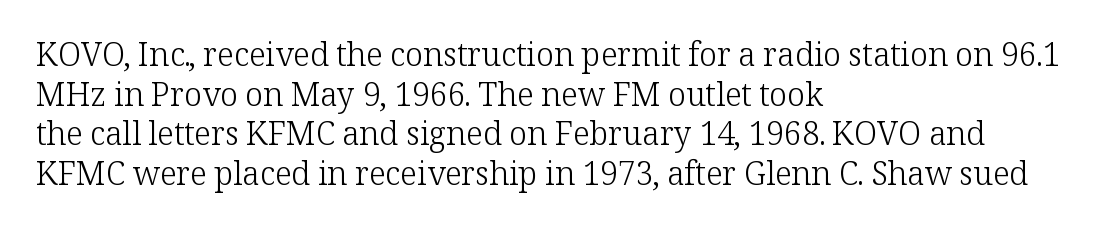
The paragraph shown leans on its left margin. Spacing between characters is what you'd get straight out of the box. A roman cut, with each character standing at attention. Classification — serif. This rendering features lettering with no underline.
